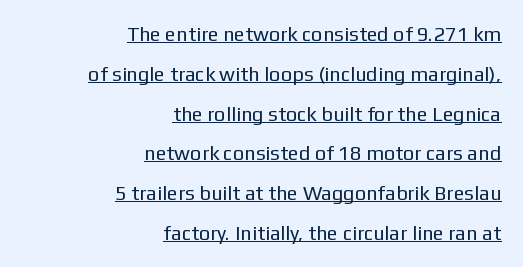
{"italic": "no", "bold": "no", "underline": "yes", "align": "right", "line_spacing": "loose", "line_spacing_ratio": 1.99, "letter_spacing": "normal", "letter_spacing_em": 0.0, "glyph_px": 20}
